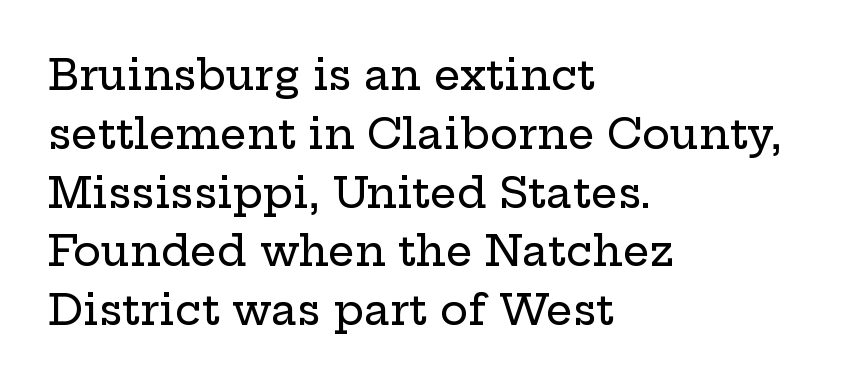
Look at the bottom of the vertical strokes: they flare into serifs here. No extra tracking has been applied to these lines. Typeset ragged right — the left edge is the straight one. Designer's note — italics off, roman on. The strip under each line holds only bare page.
